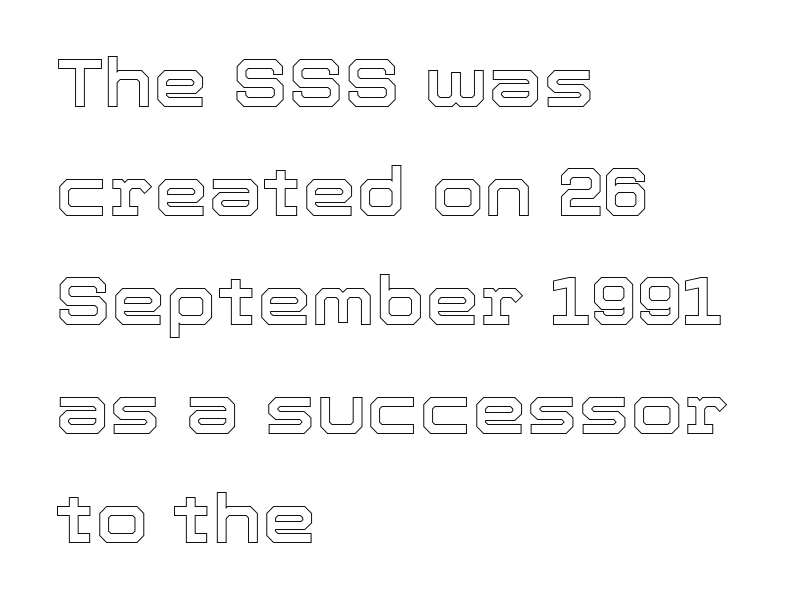
Short note: letters normally spaced. Where is the straight margin? On the left. Vertically, the passage feels balanced, rows spaced as you'd expect. Think of a printed novel: that variable character pitch is what you see here. Has an underline been added? It has not.
